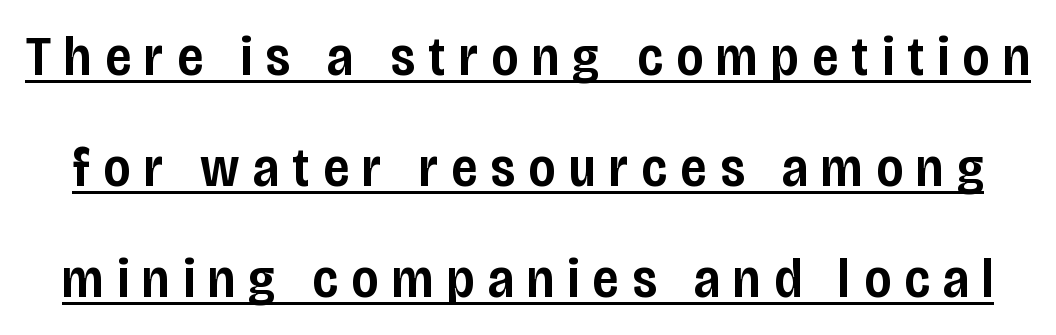
{"serif": "no", "italic": "no", "bold": "semi", "weight": "semibold", "width": "condensed", "stroke_contrast": "low", "x_height": "large", "monospaced": "no", "underline": "yes", "line_spacing": "loose", "line_spacing_ratio": 1.98, "letter_spacing": "wide", "letter_spacing_em": 0.24, "glyph_px": 56}
